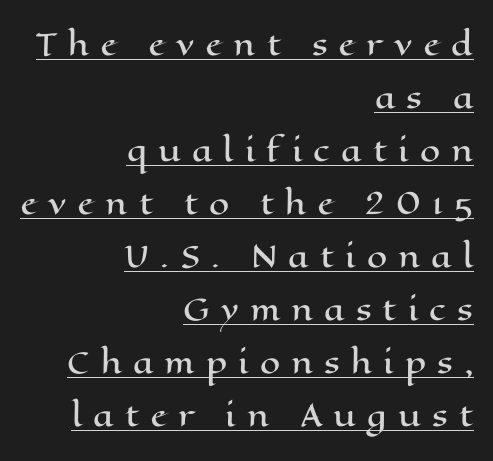
{"italic": "no", "width": "wide", "stroke_contrast": "high", "x_height": "medium", "monospaced": "no", "underline": "yes", "align": "right", "line_spacing_ratio": 1.83, "letter_spacing": "wide", "letter_spacing_em": 0.38, "glyph_px": 29}
